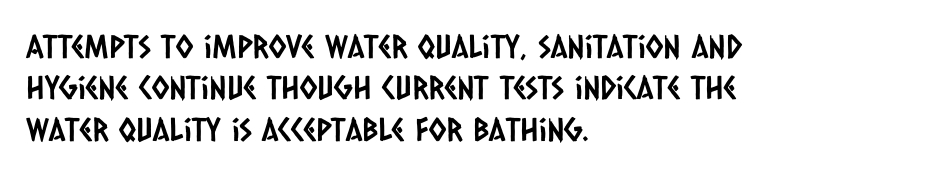
Q: Is the typeface a serif or a sans-serif typeface? A: Sans-serif.
Q: Is the text underlined? A: No.
Q: How is the paragraph aligned? A: Left-aligned.
Q: Is the spacing between letters normal or unusually wide? A: Normal.
Q: Is the spacing between lines tight, normal or loose? A: Normal.
Q: Width (condensed, normal, or wide)? A: Condensed.
Q: Stroke contrast? A: Low.
Q: x-height? A: Large.
Q: Monospaced? A: No.
